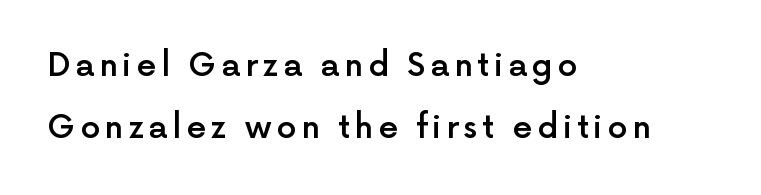
Moderately thickened strokes mark this as semibold type. Descenders are the only things crossing below the line. Does the type have serifs? No, each stem ends abruptly. In CSS terms this would be text-align: left.
